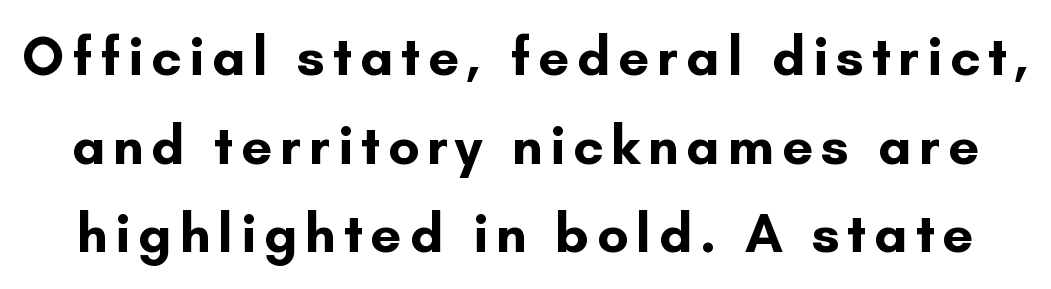
Is this a fixed-width face? No — the glyphs have proportional, varying widths. Leading: standard. Posture: vertical. Each glyph is drawn with heavy, bold strokes. To sum up the face: it is a sans, with no serifs.
